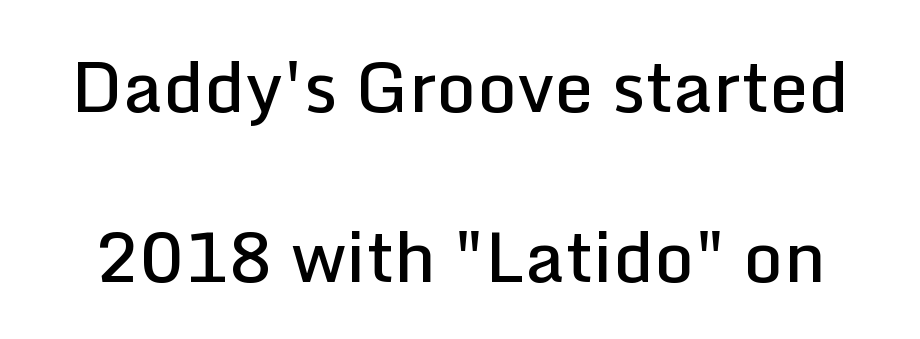
The image shows 70 px semibold sans-serif type, upright; set loose line spacing (2.43x), normal letter spacing, not underlined; low stroke contrast and a medium x-height.
